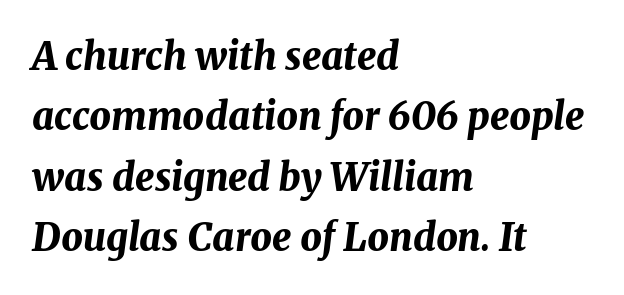
The image shows 38 px bold type, italic (leaning right); set left-aligned, normal line spacing (1.59x), normal letter spacing, not underlined; medium stroke contrast and a medium x-height.
